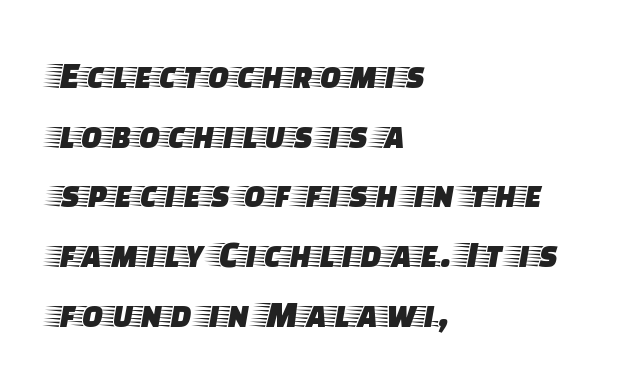
How are the letters spaced? Ordinarily, with no added tracking. One glance says typical: line gaps are just what's usual. The text block is weighted toward the left margin, trailing off unevenly rightward. Any mark beneath the type? The region is blank.
